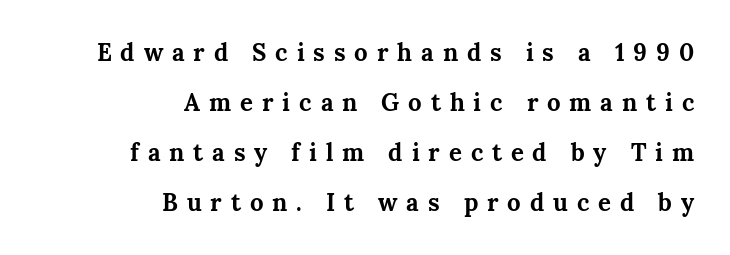
Q: Is the text bold? A: Yes.
Q: Is the text italic (slanted)? A: No, it is upright.
Q: Is the text underlined? A: No.
Q: How is the paragraph aligned? A: Right-aligned.
Q: Is the spacing between letters normal or unusually wide? A: Unusually wide.
Q: Is the spacing between lines tight, normal or loose? A: Loose.
